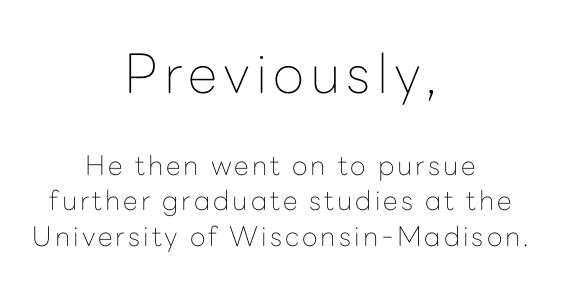
This is roman type, the default non-slanted kind. If you squint, the top block still reads clearly — it's the larger of the two. These lines stack symmetrically, like a column narrowing and widening about its center. Stems here are at most as thick as an everyday book face. The letters advance in unequal steps, a hallmark of proportional type. Reading down the column, the eye jumps a familiar distance to each next line.
